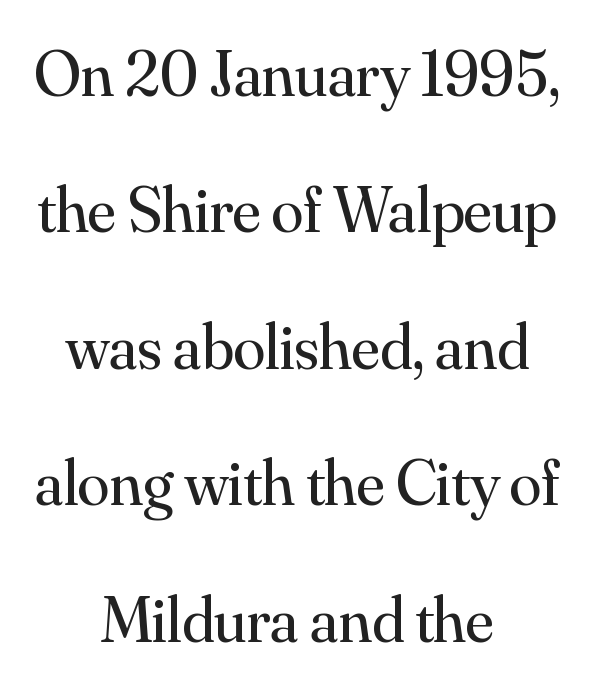
The image shows 65 px regular-weight serif type, upright; set centered, loose line spacing (2.1x), normal letter spacing, not underlined; medium stroke contrast and a small x-height.
